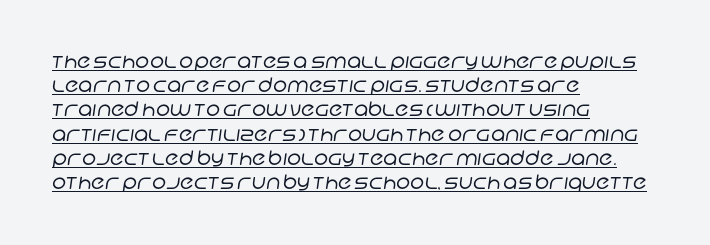
{"bold": "no", "underline": "yes", "align": "left", "line_spacing_ratio": 1.21, "letter_spacing": "normal", "letter_spacing_em": 0.0, "glyph_px": 20}
